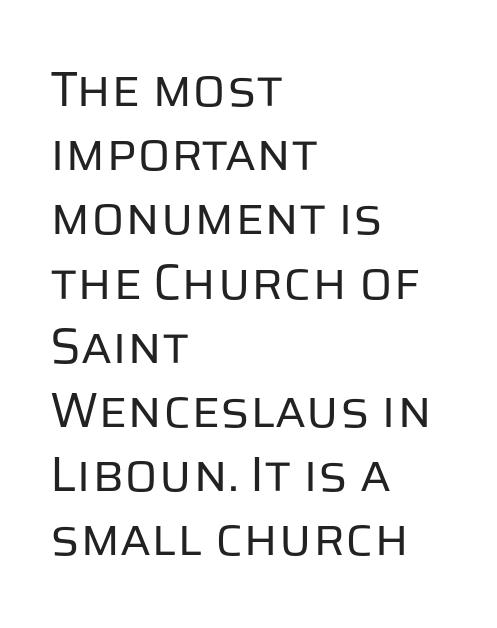
Unmarked baselines from the first word to the last. Nothing unusual about the tracking: characters are spaced as the font intends. Line starts are locked; line ends wander. You can tell it's not italic because the verticals are truly vertical. A light-to-regular cut is what we see here. The face used here is proportionally spaced, like ordinary book or web type.
